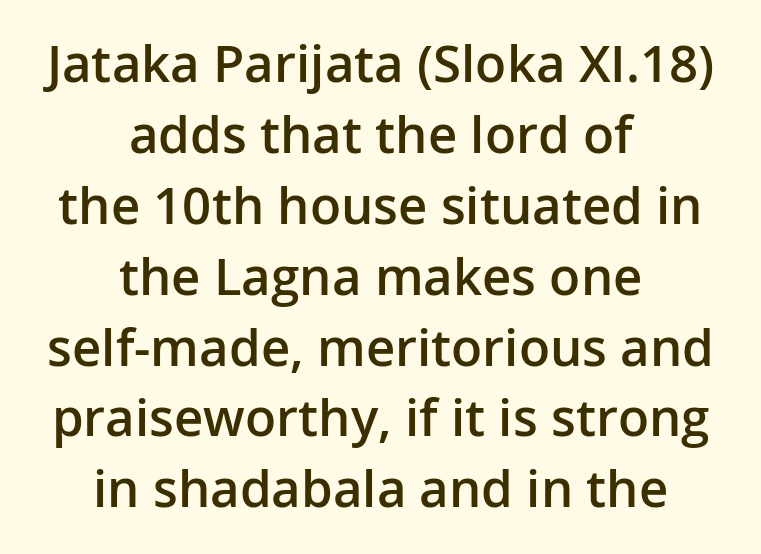
The image shows 51 px semibold sans-serif type, upright; set centered, normal line spacing (1.39x), normal letter spacing, not underlined; low stroke contrast and a medium x-height.
